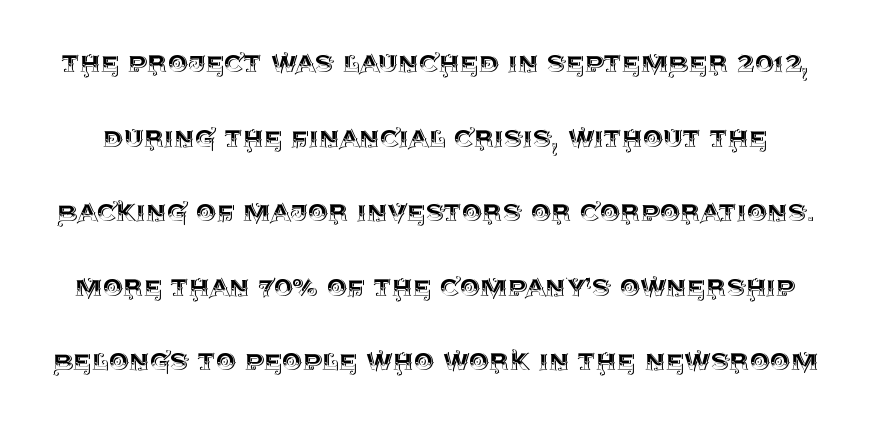
Look at the tracking — it's just the regular setting, nothing added. Is there much room between lines? Yes — plenty of vertical air separates them. A typesetter would call this proportional, since set widths differ per character. The letters stand upright; this is a roman face. Decoration check: the copy has no underline.
